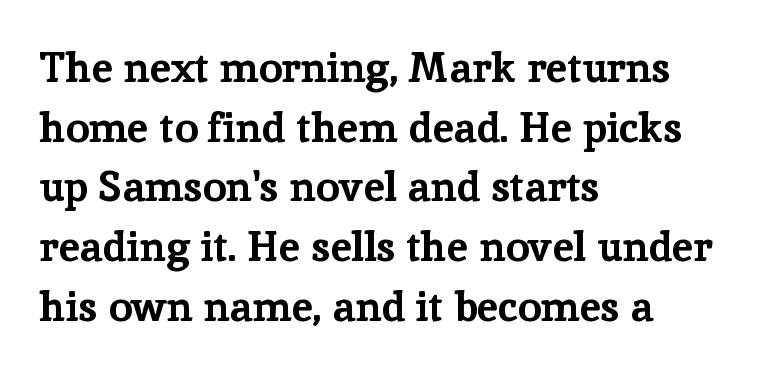
The image shows 42 px bold serif type, upright; set left-aligned, normal line spacing (1.42x), normal letter spacing, not underlined; low stroke contrast and a medium x-height.
